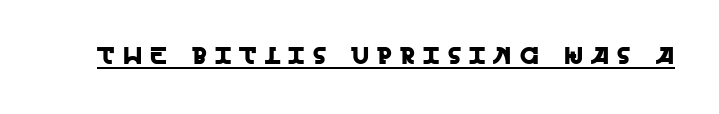
The image shows 24 px text type, upright; set unusually wide letter spacing (+0.34 em), underlined.
